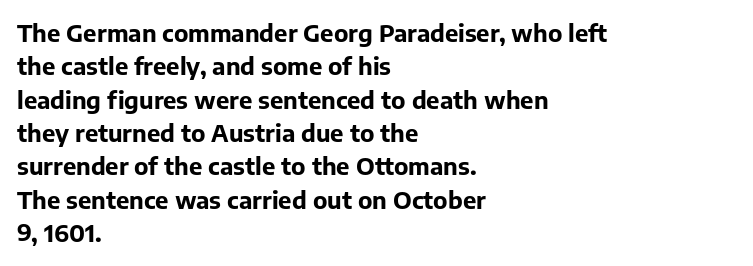
Q: Is the text bold? A: Yes.
Q: Is the text italic (slanted)? A: No, it is upright.
Q: Is the text underlined? A: No.
Q: How is the paragraph aligned? A: Left-aligned.
Q: Is the spacing between letters normal or unusually wide? A: Normal.
Q: Is the spacing between lines tight, normal or loose? A: Normal.
